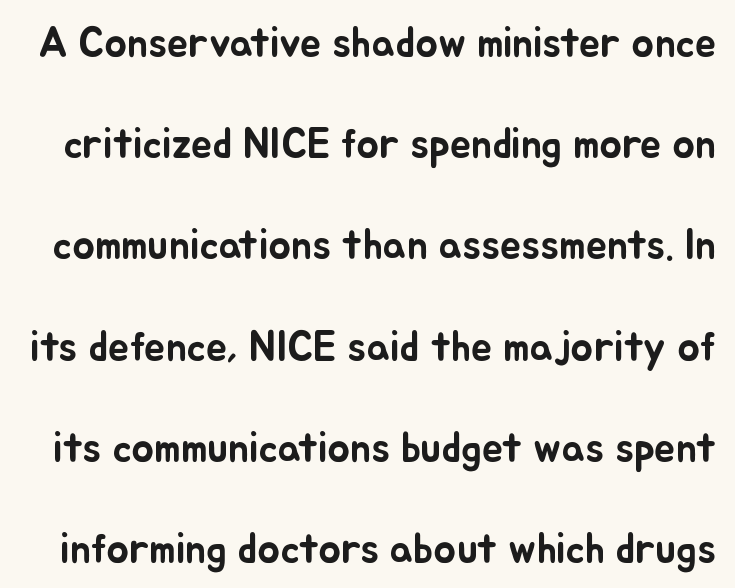
Every stem runs plumb, perpendicular to the baseline. Glance below the letters and you will spot only blank space. Proportional: the letters do not fall into vertical columns. Words appear dense and cohesive because spacing is normal. Loosely led — the rows are spread out.
